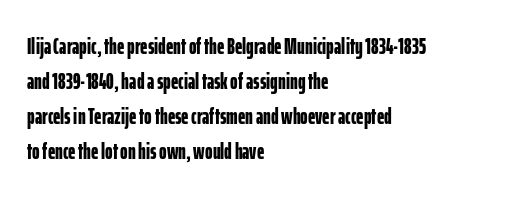
{"italic": "no", "bold": "yes", "underline": "no", "align": "left", "line_spacing": "normal", "line_spacing_ratio": 1.52, "letter_spacing": "normal", "letter_spacing_em": 0.0, "glyph_px": 23}
